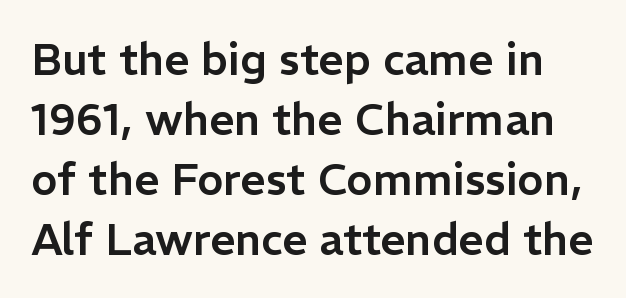
The image shows 44 px sans-serif type, upright; set normal line spacing (1.36x), normal letter spacing, not underlined; low stroke contrast and a medium x-height.
